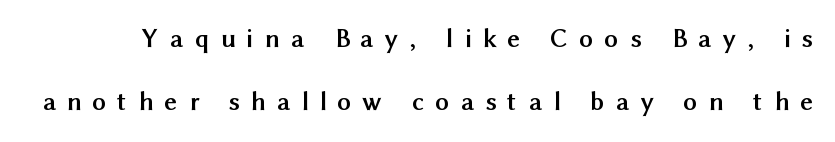
Q: Is the text bold? A: Yes.
Q: Is the text italic (slanted)? A: No, it is upright.
Q: Is the text underlined? A: No.
Q: Is the spacing between letters normal or unusually wide? A: Unusually wide.
Q: Is the spacing between lines tight, normal or loose? A: Loose.
